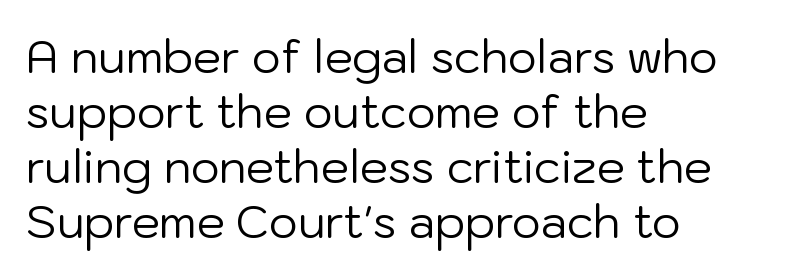
Style check: upright. These lines are rendered in a variable-pitch font. Does extra space separate the letters? No, they use regular spacing. All the whitespace from short lines collects on the right.
